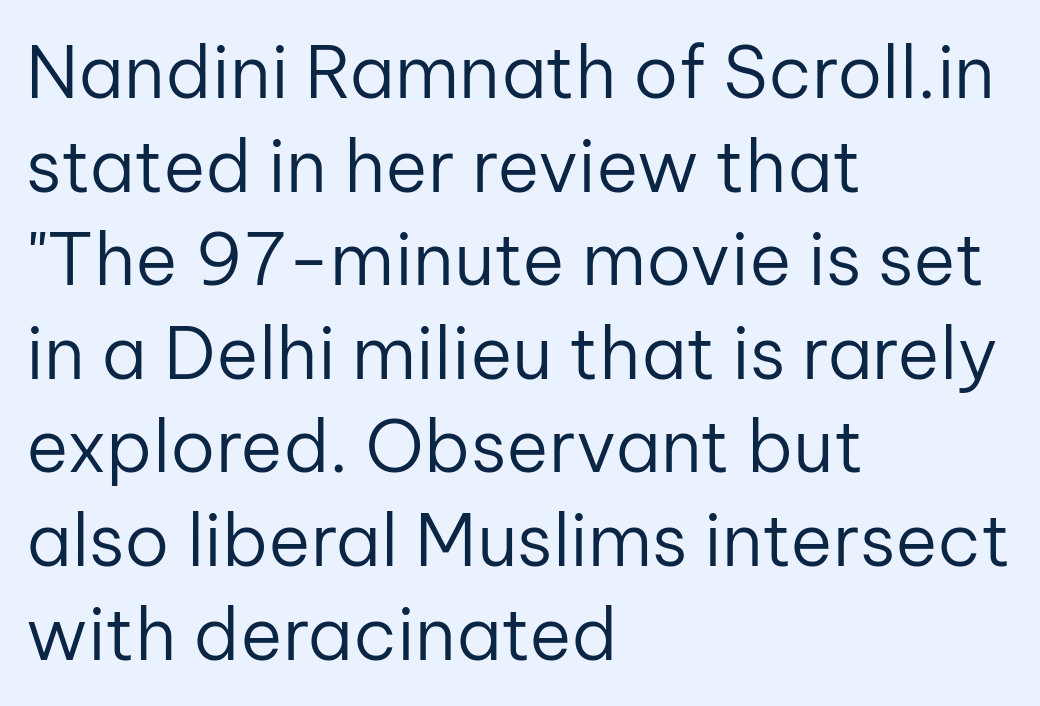
Nothing unusual about the tracking: characters are spaced as the font intends. No heavy texture on the line: the type isn't bold. This sample uses an upright cut, with every glyph sitting square on the baseline. The strip under each line holds only bare page. A classic flush-left, rag-right setting is used for this passage. The rendering uses natural spacing where letterforms have individual widths.
